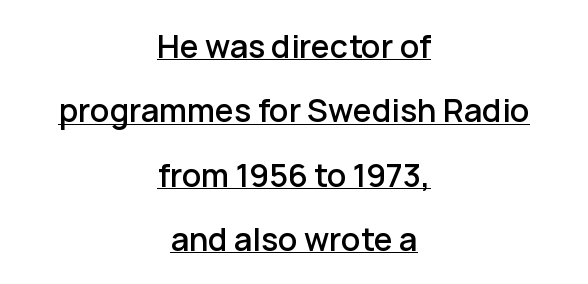
The text block is weighted toward neither margin, spreading evenly from the middle. A typesetter would mark this as roman, not italic. Unlike a traditional serif, this face leaves its strokes unadorned. Is this a fixed-width face? No — the glyphs have proportional, varying widths.
